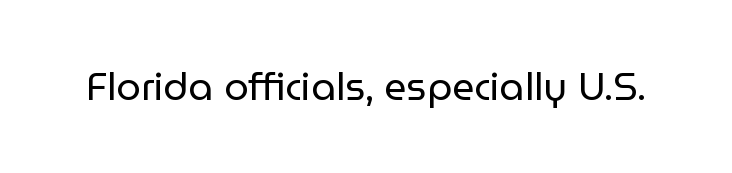
A typesetter would mark this as roman, not italic. The glyphs are unaccompanied by any horizontal stroke below them. The weight tops out at a normal text grade. Here the glyphs are tracked normally, forming tight word shapes. Letterform terminals end flat and unadorned throughout the passage.
